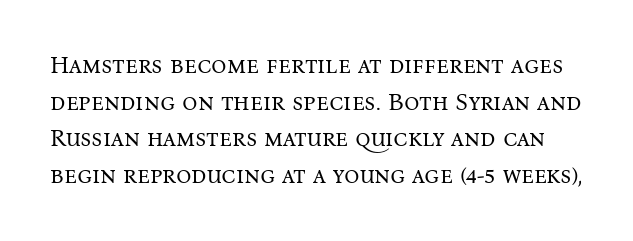
The image shows 24 px text type, upright; set normal line spacing (1.53x), normal letter spacing, not underlined.
